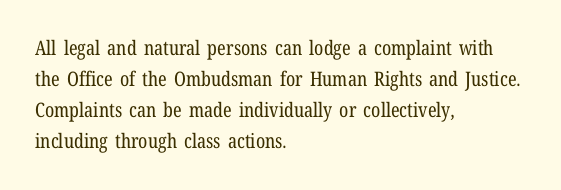
Q: Is the text bold? A: No.
Q: Is the text italic (slanted)? A: No, it is upright.
Q: Is the text underlined? A: No.
Q: How is the paragraph aligned? A: Left-aligned.
Q: Is the spacing between letters normal or unusually wide? A: Normal.
Q: Is the spacing between lines tight, normal or loose? A: Normal.
